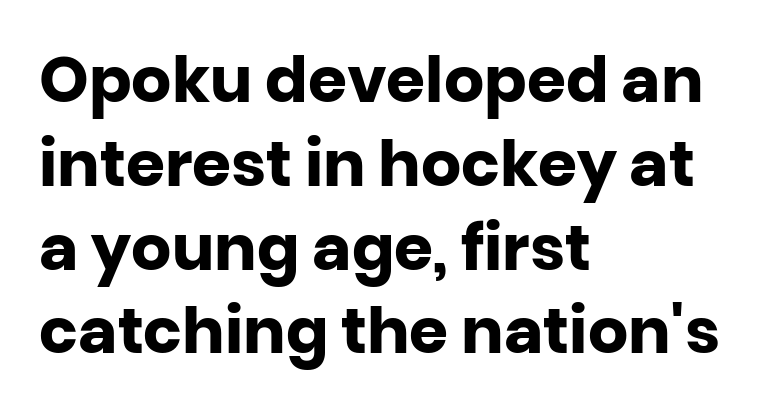
The space directly below the letters is spotless. Leading matches the norm, producing a regular column. The glyphs have the mass of a bold cut. You could not count columns in this text — the font is proportionally spaced. Nobody touched the tracking dial on this one.
